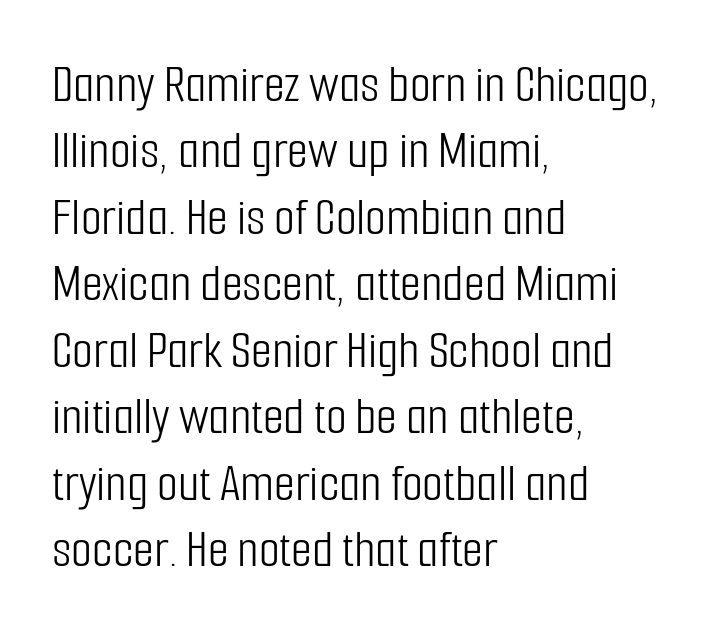
{"serif": "no", "italic": "no", "bold": "no", "weight": "light", "width": "condensed", "stroke_contrast": "low", "x_height": "medium", "monospaced": "no", "underline": "no", "align": "left", "line_spacing_ratio": 1.23, "letter_spacing": "normal", "letter_spacing_em": 0.0, "glyph_px": 54}
